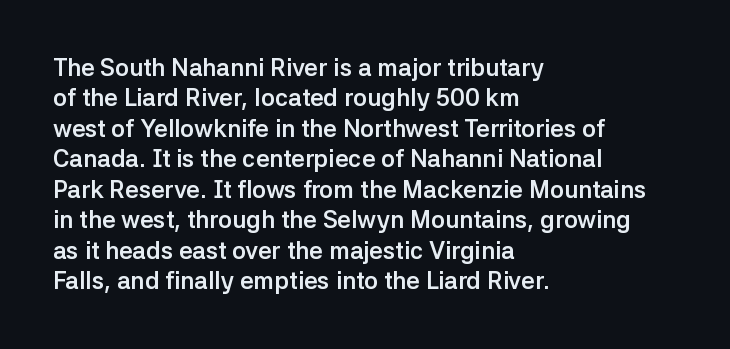
The glyphs are unaccompanied by any horizontal stroke below them. The leading is moderate, giving the passage an even texture. Left-aligned paragraph, ragged on the right. A full-strength bold gives these letters their thick strokes. This sample uses an upright cut, with every glyph sitting square on the baseline.
